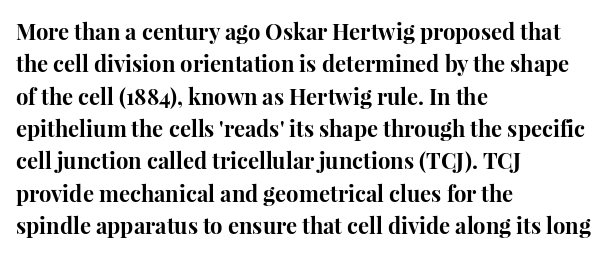
This block has exactly the height ordinary leading produces. A roman cut, with each character standing at attention. Typesetter's note: full bold, strokes at maximum text heaviness. The rendering anchors every line to the left-hand side.
